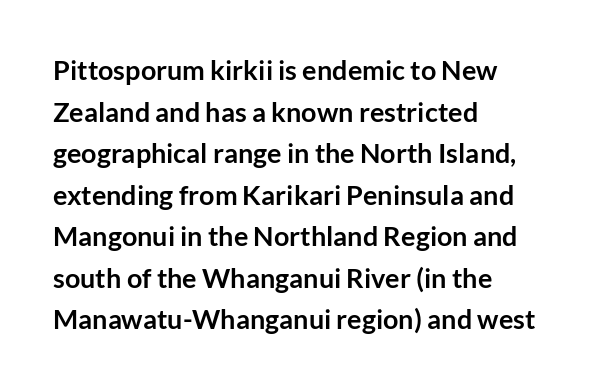
{"italic": "no", "bold": "yes", "underline": "no", "align": "left", "line_spacing": "normal", "line_spacing_ratio": 1.54, "letter_spacing": "normal", "letter_spacing_em": 0.0, "glyph_px": 27}
